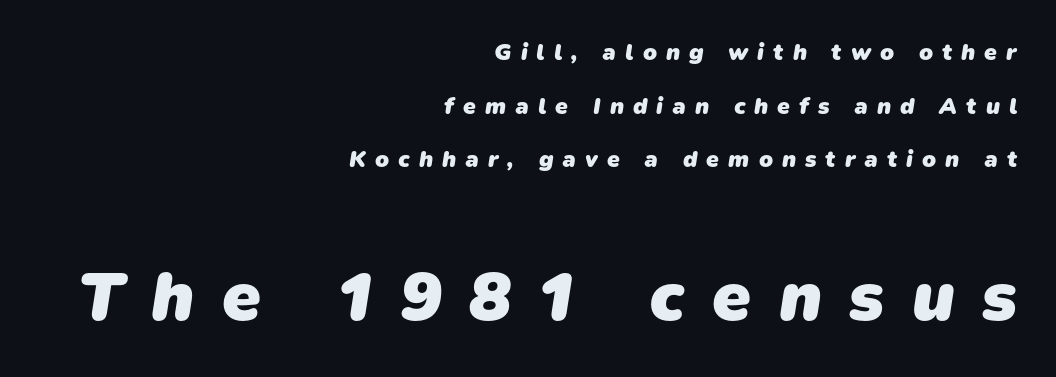
{"serif": "no", "bold": "yes", "weight": "heavy", "width": "normal", "stroke_contrast": "low", "x_height": "medium", "monospaced": "no", "underline": "no", "align": "right", "line_spacing": "loose", "line_spacing_ratio": 2.33, "letter_spacing": "wide", "letter_spacing_em": 0.39, "larger_block": "second", "size_ratio": 3.04, "glyph_px": 70}
